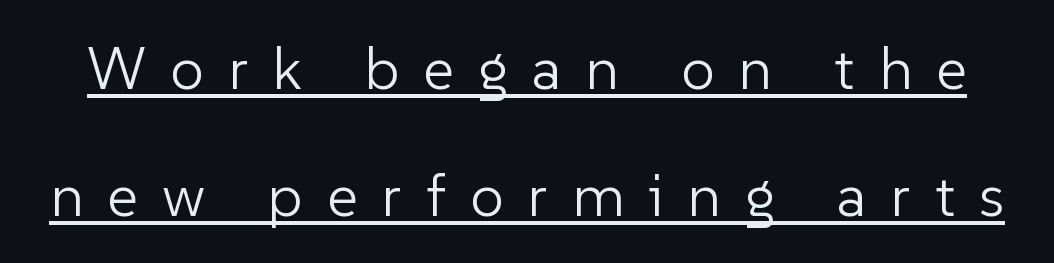
{"serif": "no", "italic": "no", "bold": "no", "weight": "light", "width": "normal", "stroke_contrast": "low", "x_height": "medium", "monospaced": "no", "underline": "yes", "line_spacing": "loose", "line_spacing_ratio": 2.11, "letter_spacing": "wide", "letter_spacing_em": 0.4, "glyph_px": 60}
